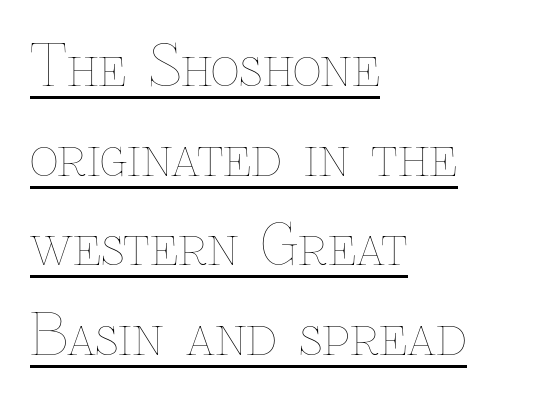
{"italic": "no", "bold": "no", "weight": "thin", "width": "normal", "stroke_contrast": "low", "x_height": "medium", "monospaced": "no", "underline": "yes", "align": "left", "line_spacing": "normal", "line_spacing_ratio": 1.6, "letter_spacing": "normal", "letter_spacing_em": 0.0, "glyph_px": 56}
